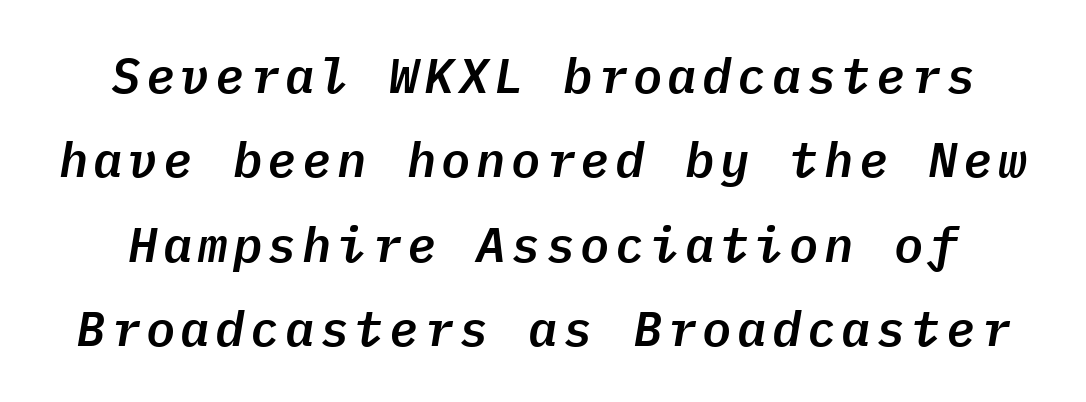
The image shows 49 px text type, italic (leaning right), monospaced; set line spacing 1.72x, not underlined; low stroke contrast and a medium x-height.
